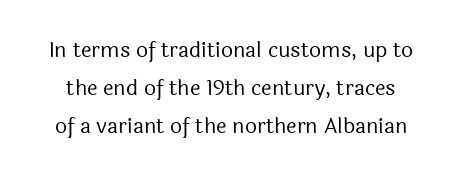
The image shows 21 px text type, upright; set line spacing 1.82x, normal letter spacing, not underlined.
